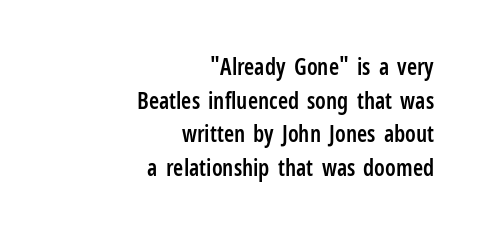
Between one letter and the next there's only the usual sliver of space. Check under the words: just untouched page. The lines in this sample share a right terminus and differ only in where they begin. The axis of the letterforms is exactly vertical. Does the leading feel generous? No, just average.
